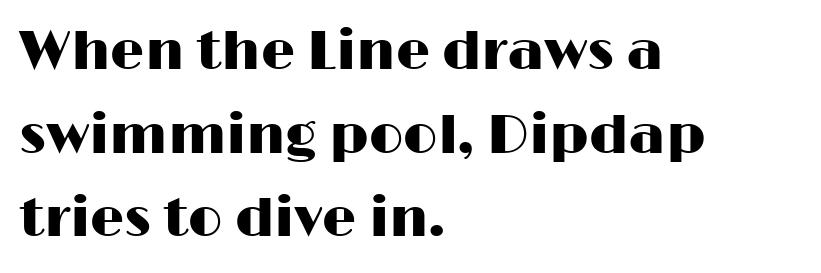
The image shows 54 px wide sans-serif type, upright; set left-aligned, normal line spacing (1.55x), normal letter spacing, not underlined; high stroke contrast and a medium x-height.
